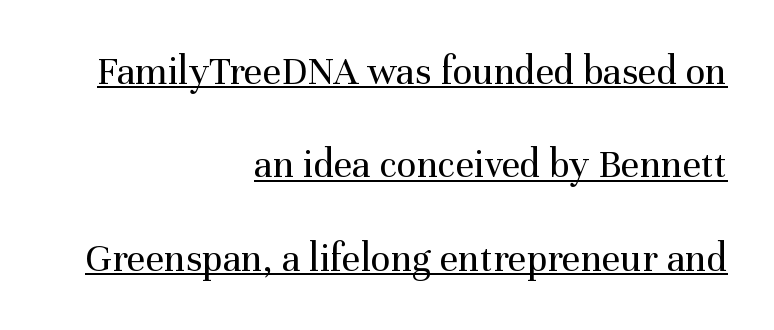
When letters stand straight like this, we call the style roman or upright. Glyph-to-glyph distance matches everyday printed text. Do the characters align in a grid? No, the font is proportional. This is serif lettering, the kind often seen in printed books.
